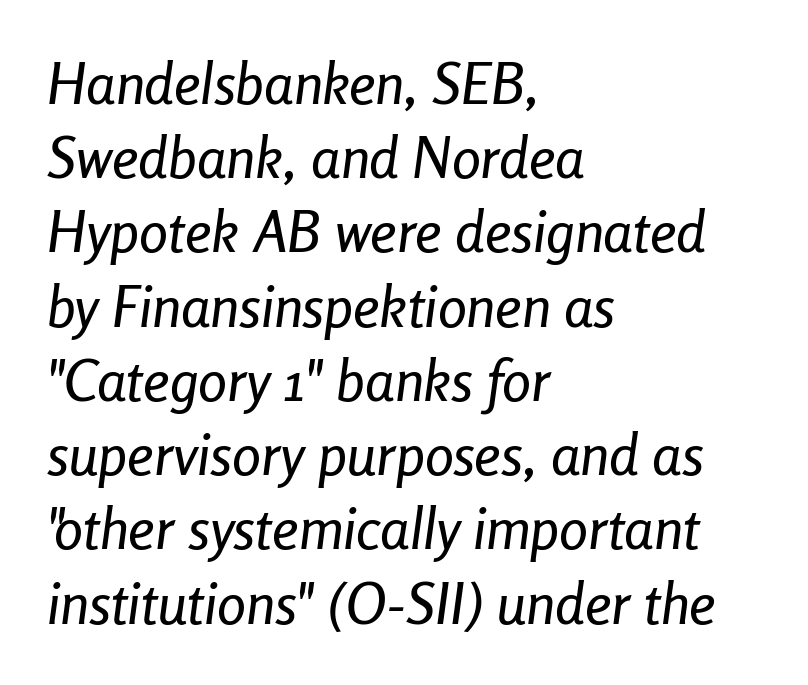
The image shows 58 px condensed type, italic (leaning right); set left-aligned, normal line spacing (1.28x), normal letter spacing, not underlined; low stroke contrast and a medium x-height.
